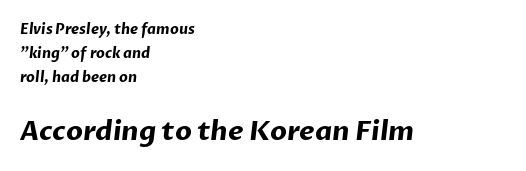
The image shows 27 px bold type; set left-aligned, line spacing 1.71x, normal letter spacing, not underlined; the second (bottom) block is 1.93x larger.
